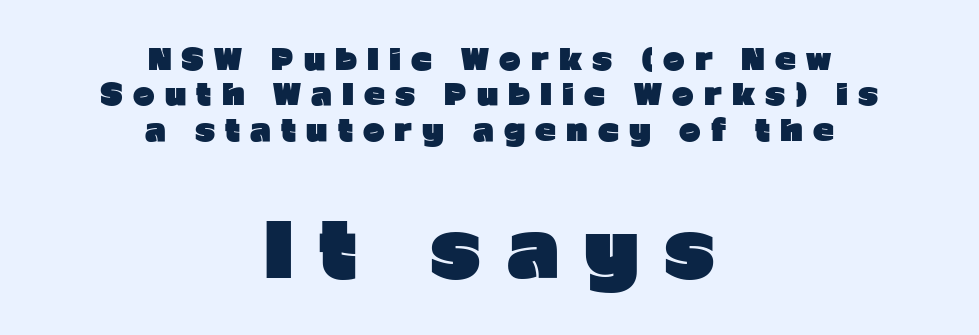
{"serif": "no", "italic": "no", "bold": "yes", "weight": "heavy", "width": "normal", "stroke_contrast": "low", "x_height": "medium", "monospaced": "no", "underline": "no", "align": "center", "line_spacing_ratio": 1.22, "letter_spacing": "wide", "letter_spacing_em": 0.35, "larger_block": "second", "size_ratio": 2.52, "glyph_px": 73}
